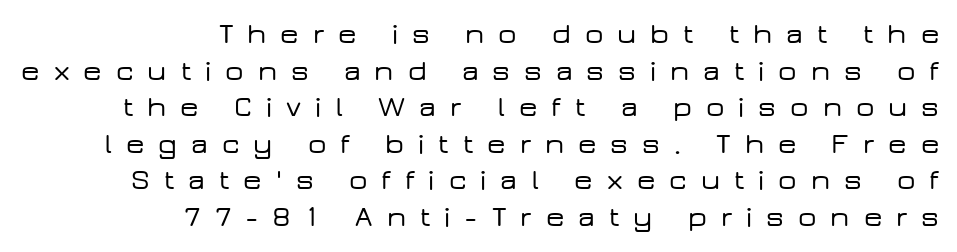
Q: Is the text italic (slanted)? A: No, it is upright.
Q: Is the typeface a serif or a sans-serif typeface? A: Sans-serif.
Q: Is the text underlined? A: No.
Q: How is the paragraph aligned? A: Right-aligned.
Q: Is the spacing between letters normal or unusually wide? A: Unusually wide.
Q: Is the spacing between lines tight, normal or loose? A: Normal.
Q: Width (condensed, normal, or wide)? A: Wide.
Q: Stroke contrast? A: Low.
Q: x-height? A: Medium.
Q: Monospaced? A: No.
